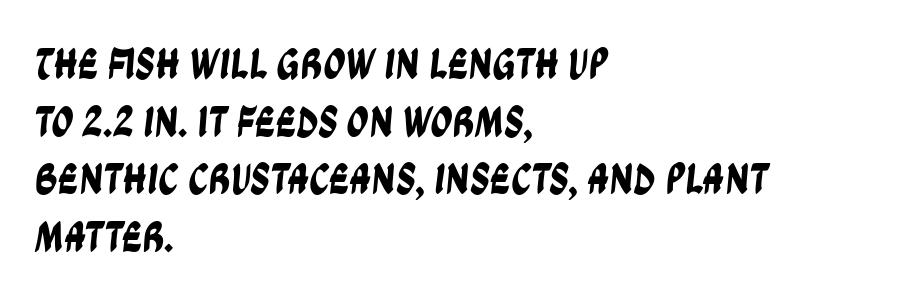
{"serif": "no", "width": "condensed", "stroke_contrast": "low", "x_height": "large", "monospaced": "no", "underline": "no", "align": "left", "line_spacing": "normal", "line_spacing_ratio": 1.31, "letter_spacing": "normal", "letter_spacing_em": 0.0, "glyph_px": 44}
